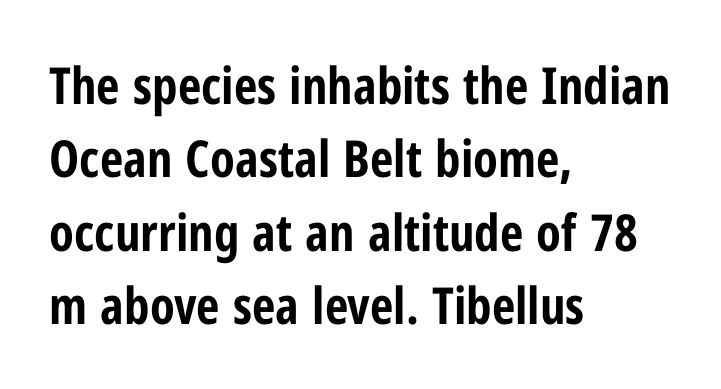
Looks like regular typesetting: each glyph gets only the width it needs. Leading matches the norm, producing a regular column. Every stem runs plumb, perpendicular to the baseline. A typesetter would call this zero additional tracking. Rule under the text: the space is simply empty. Look at the stroke-to-counter ratio: heavy, a bold.
